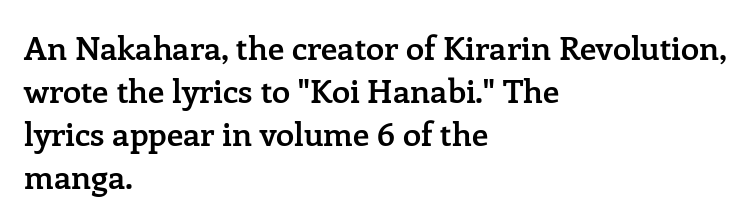
The image shows 33 px semibold serif type, upright; set left-aligned, normal line spacing (1.3x), normal letter spacing, not underlined; low stroke contrast and a medium x-height.
